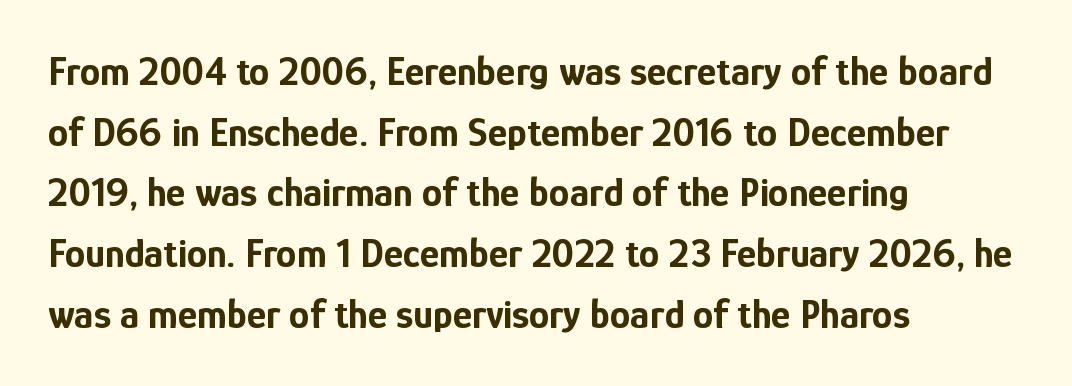
Q: Is the text bold? A: Yes.
Q: Is the text italic (slanted)? A: No, it is upright.
Q: Is the typeface a serif or a sans-serif typeface? A: Sans-serif.
Q: Is the text underlined? A: No.
Q: How is the paragraph aligned? A: Left-aligned.
Q: Is the spacing between letters normal or unusually wide? A: Normal.
Q: Is the spacing between lines tight, normal or loose? A: Normal.
Q: Width (condensed, normal, or wide)? A: Condensed.
Q: Stroke contrast? A: Low.
Q: x-height? A: Medium.
Q: Monospaced? A: No.
